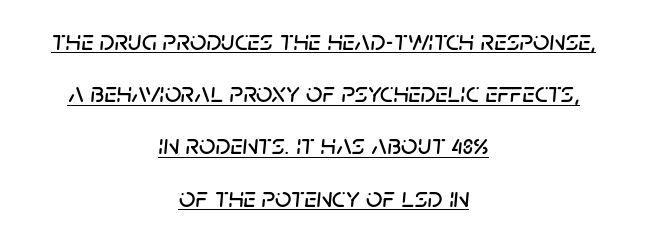
{"italic": "yes", "lean": "right", "slant_degrees": 5, "width": "normal", "stroke_contrast": "low", "x_height": "large", "monospaced": "no", "underline": "yes", "align": "center", "line_spacing_ratio": 1.8, "letter_spacing": "normal", "letter_spacing_em": 0.0, "glyph_px": 29}
